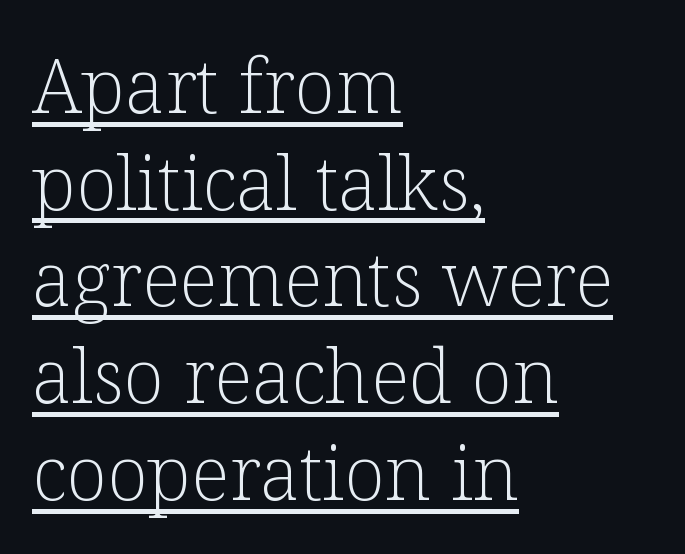
Serif or sans? Serif — the stroke terminals have little feet. A quiet, ordinary-to-light weight characterises the typeface. The rag falls on the right side of this text block. The rendering uses natural spacing where letterforms have individual widths. Like a heading marked for emphasis, these lines bear an underscore.
